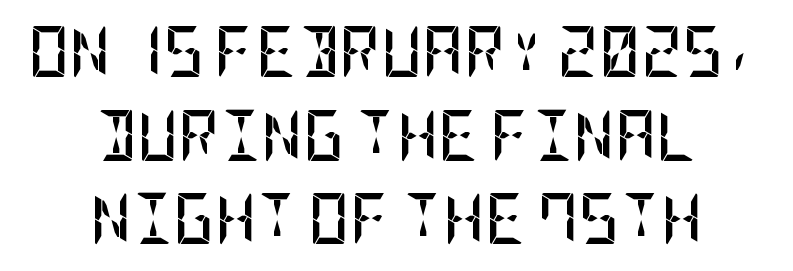
{"serif": "no", "italic": "no", "bold": "yes", "weight": "semibold", "width": "condensed", "stroke_contrast": "low", "x_height": "large", "underline": "no", "align": "center", "line_spacing": "normal", "line_spacing_ratio": 1.64, "letter_spacing": "normal", "letter_spacing_em": 0.0, "glyph_px": 51}
